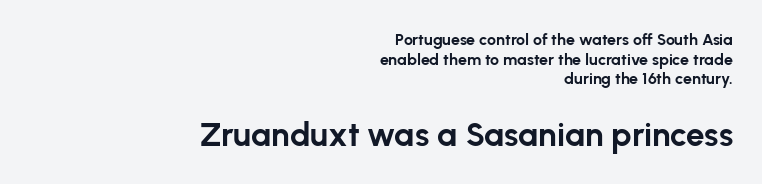
Q: Is the text bold? A: Yes.
Q: Is the text italic (slanted)? A: No, it is upright.
Q: Is the typeface a serif or a sans-serif typeface? A: Sans-serif.
Q: Is the text underlined? A: No.
Q: How is the paragraph aligned? A: Right-aligned.
Q: Is the spacing between letters normal or unusually wide? A: Normal.
Q: Which block of text is set in a larger size, the first (top) or the second (bottom)? A: The second (bottom) one.
Q: Width (condensed, normal, or wide)? A: Normal.
Q: Stroke contrast? A: Low.
Q: x-height? A: Medium.
Q: Monospaced? A: No.
